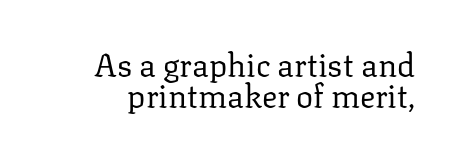
This rendering leaves character spacing at its baseline value. Do the characters align in a grid? No, the font is proportional. The weight tops out at a normal text grade. Words float on clear page, feet unadorned. I'd call this a serif setting — the letters wear small feet.
